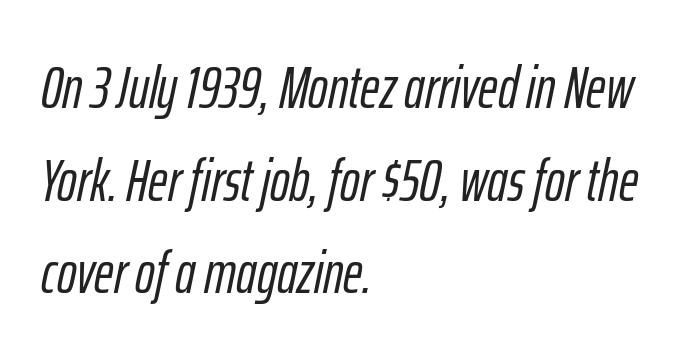
Q: Is the text italic (slanted)? A: Yes, it leans right by about 12 degrees.
Q: Is the text underlined? A: No.
Q: How is the paragraph aligned? A: Left-aligned.
Q: Is the spacing between letters normal or unusually wide? A: Normal.
Q: Is the spacing between lines tight, normal or loose? A: Normal.
Q: Width (condensed, normal, or wide)? A: Condensed.
Q: Stroke contrast? A: Low.
Q: x-height? A: Medium.
Q: Monospaced? A: No.
